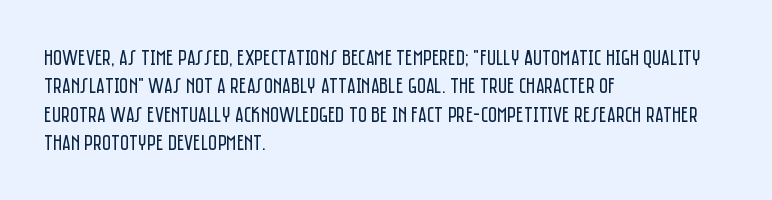
Rule under the text: the space is simply empty. Honestly, the letter spacing is just normal — you wouldn't notice it. The font's upright variant was chosen for this text. The strokes are not fattened; the text isn't bold. Layout note: lines flush left. The designer left line spacing at the default.
